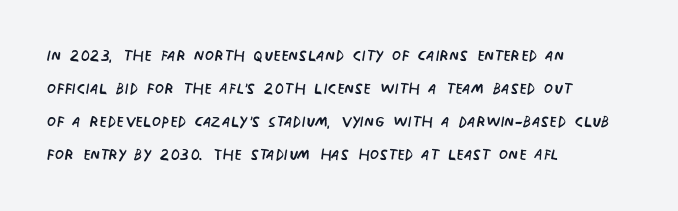
This rendering features lettering with no underline. Summary of weight: not heavy and not bold. The typesetter chose a ragged-right arrangement here. The vertical gap from one line to the next is medium.
